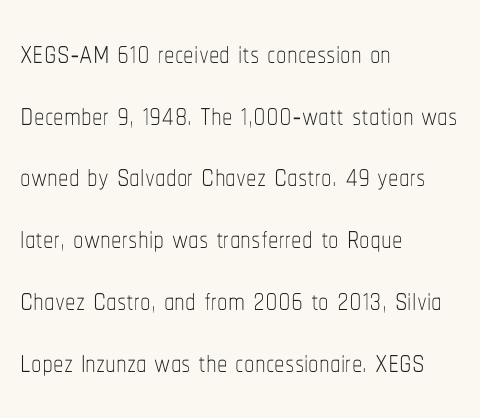
Typeset ragged right — the left edge is the straight one. The characters are drawn with everyday or finer stroke widths. Words float on clear page, feet unadorned. Whoever set this chose a conventional vertical rhythm. A typesetter would mark this as roman, not italic.
